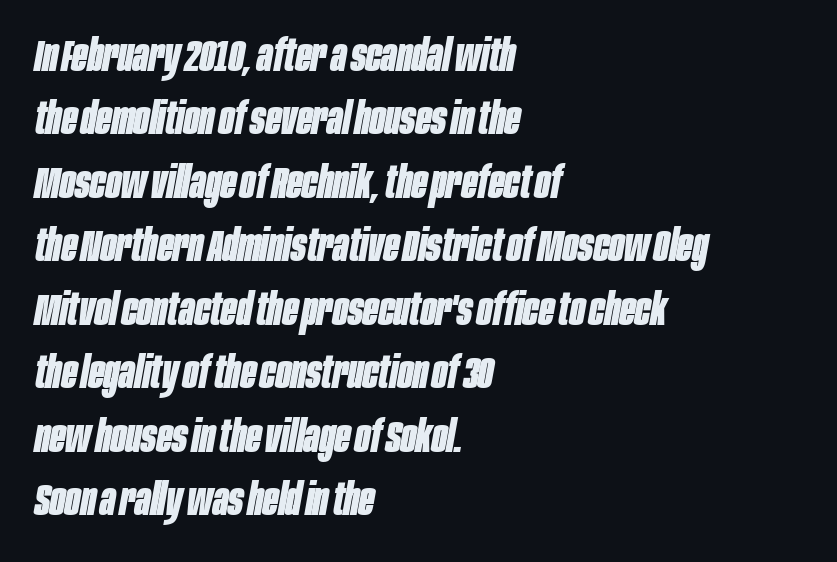
The image shows 45 px bold, condensed type, italic (leaning right); set left-aligned, normal line spacing (1.41x), normal letter spacing, not underlined; low stroke contrast and a large x-height.
